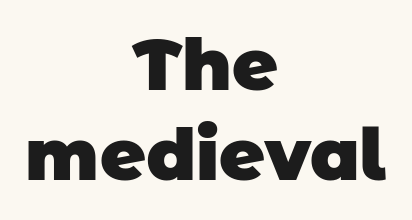
Q: Is the text bold? A: Yes.
Q: Is the typeface a serif or a sans-serif typeface? A: Sans-serif.
Q: Is the text underlined? A: No.
Q: How is the paragraph aligned? A: Centered.
Q: Is the spacing between letters normal or unusually wide? A: Normal.
Q: Is the spacing between lines tight, normal or loose? A: Normal.
Q: Width (condensed, normal, or wide)? A: Normal.
Q: Stroke contrast? A: Low.
Q: x-height? A: Large.
Q: Monospaced? A: No.
